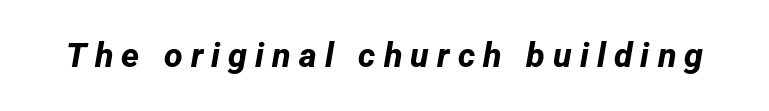
The image shows 34 px bold sans-serif type; set unusually wide letter spacing (+0.24 em), not underlined; low stroke contrast and a medium x-height.
